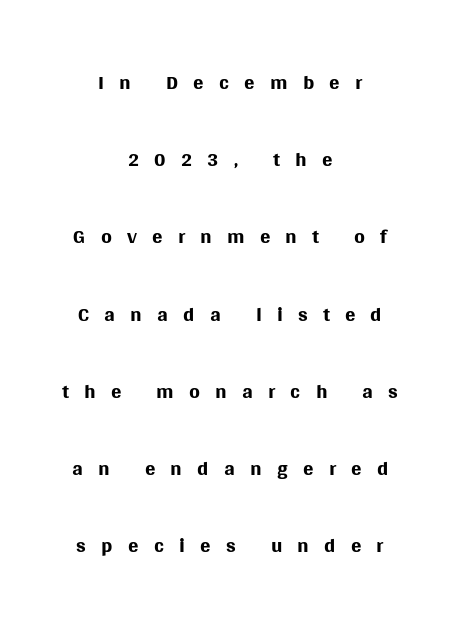
The image shows 31 px regular-weight sans-serif type, upright; set centered, loose line spacing (2.49x), unusually wide letter spacing (+0.49 em), not underlined; medium stroke contrast and a large x-height.
